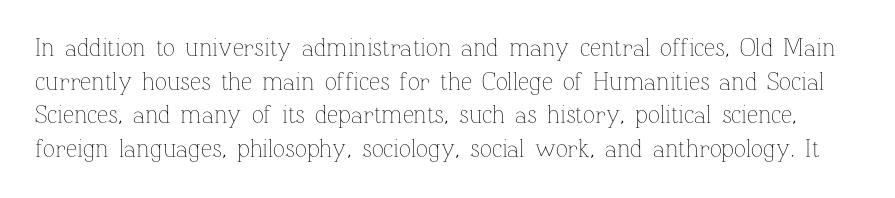
Q: Is the text bold? A: No.
Q: Is the text italic (slanted)? A: No, it is upright.
Q: Is the text underlined? A: No.
Q: Is the spacing between letters normal or unusually wide? A: Normal.
Q: Is the spacing between lines tight, normal or loose? A: Normal.
